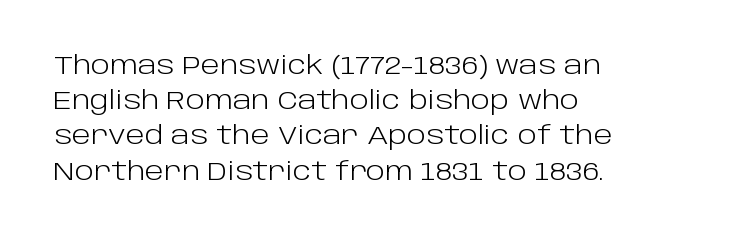
Weight: not bold — regular or lighter. Summary of vertical rhythm: regular, with standard interline spacing. Italic? Not at all — the glyphs are vertical. Words appear dense and cohesive because spacing is normal. Glance below the letters and you will spot only blank space.
